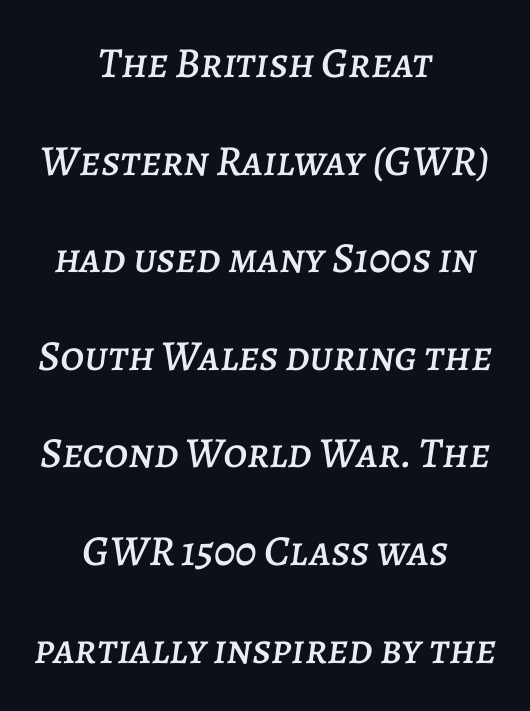
Q: Is the text italic (slanted)? A: Yes, it leans right by about 7 degrees.
Q: Is the text underlined? A: No.
Q: How is the paragraph aligned? A: Centered.
Q: Is the spacing between letters normal or unusually wide? A: Normal.
Q: Is the spacing between lines tight, normal or loose? A: Loose.
Q: Width (condensed, normal, or wide)? A: Normal.
Q: Stroke contrast? A: Low.
Q: x-height? A: Large.
Q: Monospaced? A: No.
